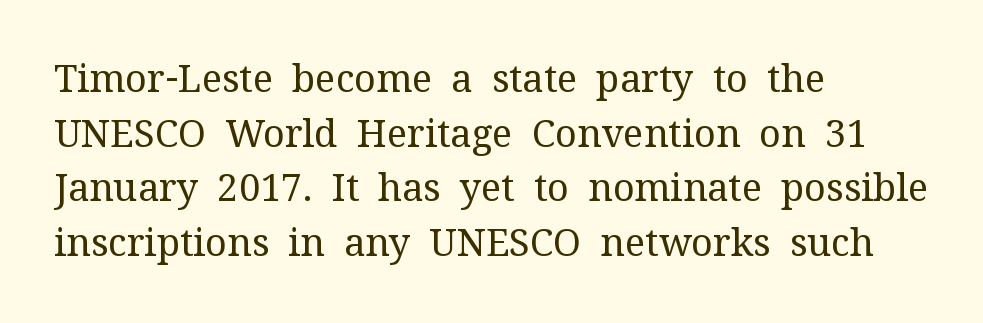
Examine the stroke ends and you'll spot serifs. Note the varied advance widths — an 'i' is clearly narrower than an 'm'. Vertical stems look standard width or narrower in stroke. Typeset ragged right — the left edge is the straight one.
